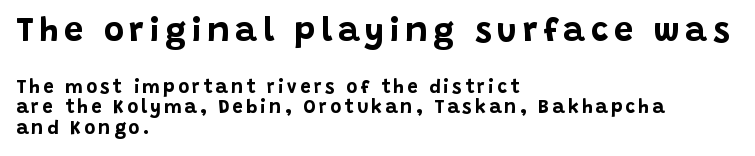
Q: Is the text bold? A: Yes.
Q: Is the text italic (slanted)? A: No, it is upright.
Q: Is the typeface a serif or a sans-serif typeface? A: Sans-serif.
Q: Is the text underlined? A: No.
Q: How is the paragraph aligned? A: Left-aligned.
Q: Is the spacing between lines tight, normal or loose? A: Tight.
Q: Which block of text is set in a larger size, the first (top) or the second (bottom)? A: The first (top) one.
Q: Width (condensed, normal, or wide)? A: Normal.
Q: Stroke contrast? A: Low.
Q: x-height? A: Large.
Q: Monospaced? A: No.
